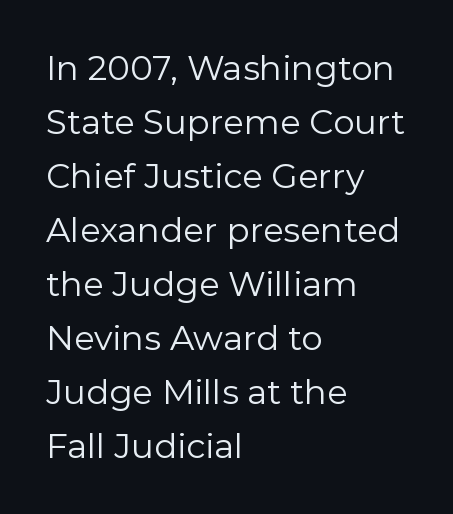
The image shows 34 px regular-weight sans-serif type, upright; set left-aligned, normal line spacing (1.59x), normal letter spacing, not underlined; low stroke contrast and a medium x-height.
